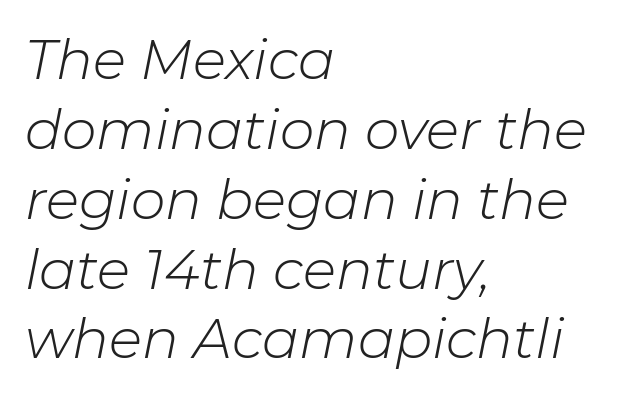
The image shows 55 px light type, italic (leaning right); set left-aligned, normal line spacing (1.27x), normal letter spacing, not underlined; low stroke contrast and a medium x-height.
